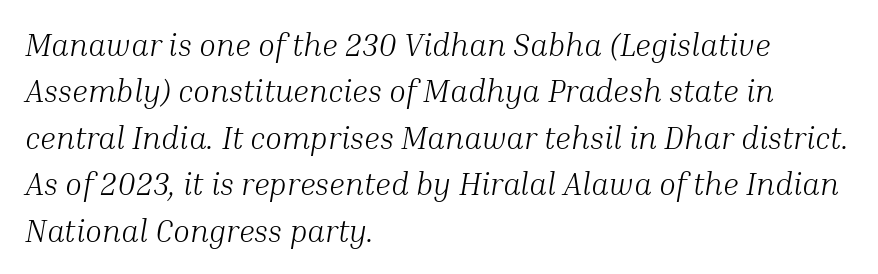
Q: Is the text bold? A: No.
Q: Is the text italic (slanted)? A: Yes, it leans right by about 10 degrees.
Q: Is the typeface a serif or a sans-serif typeface? A: Serif.
Q: Is the text underlined? A: No.
Q: How is the paragraph aligned? A: Left-aligned.
Q: Is the spacing between letters normal or unusually wide? A: Normal.
Q: Is the spacing between lines tight, normal or loose? A: Normal.
Q: Width (condensed, normal, or wide)? A: Normal.
Q: Stroke contrast? A: Medium.
Q: x-height? A: Medium.
Q: Monospaced? A: No.
